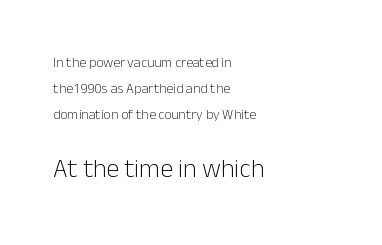
{"italic": "no", "bold": "no", "underline": "no", "align": "left", "line_spacing_ratio": 1.85, "letter_spacing": "normal", "letter_spacing_em": 0.0, "larger_block": "second", "size_ratio": 1.86, "glyph_px": 26}
